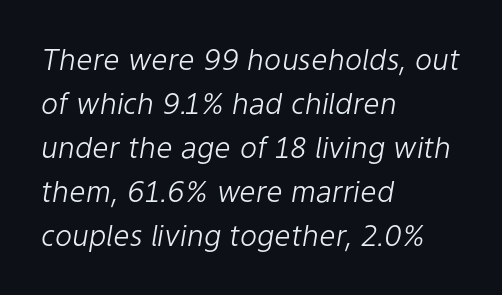
The image shows 29 px light type, italic (leaning right); set left-aligned, normal line spacing (1.52x), normal letter spacing, not underlined; low stroke contrast and a medium x-height.
